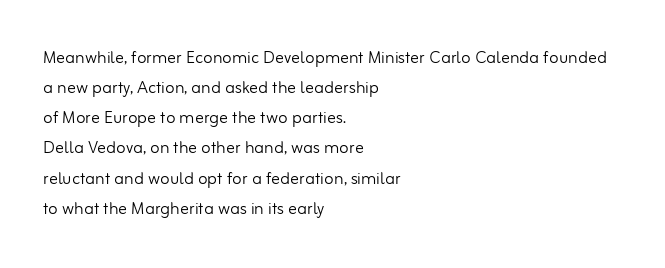
{"italic": "no", "bold": "no", "underline": "no", "align": "left", "line_spacing": "normal", "line_spacing_ratio": 1.37, "letter_spacing": "normal", "letter_spacing_em": 0.0, "glyph_px": 22}
